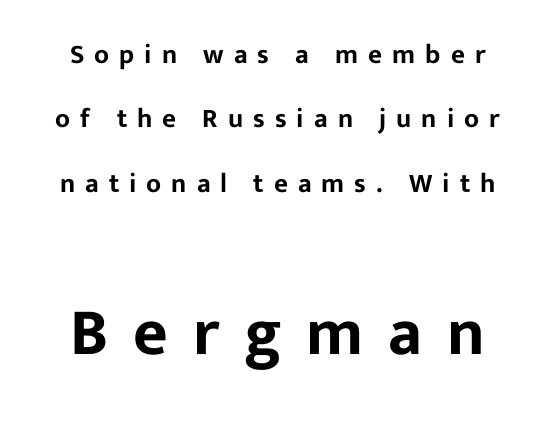
{"serif": "no", "italic": "no", "width": "normal", "stroke_contrast": "low", "x_height": "medium", "monospaced": "no", "underline": "no", "align": "center", "line_spacing": "loose", "line_spacing_ratio": 2.38, "letter_spacing": "wide", "letter_spacing_em": 0.37, "larger_block": "second", "size_ratio": 2.48, "glyph_px": 67}
